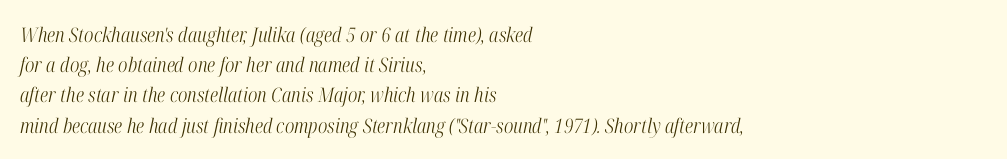
The image shows 20 px text type, italic (leaning right); set left-aligned, normal line spacing (1.51x), normal letter spacing, not underlined.
